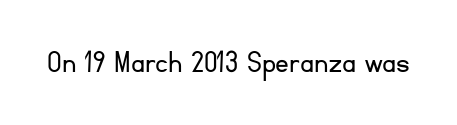
The image shows 34 px light sans-serif type, upright; set normal letter spacing, not underlined; low stroke contrast and a small x-height.
